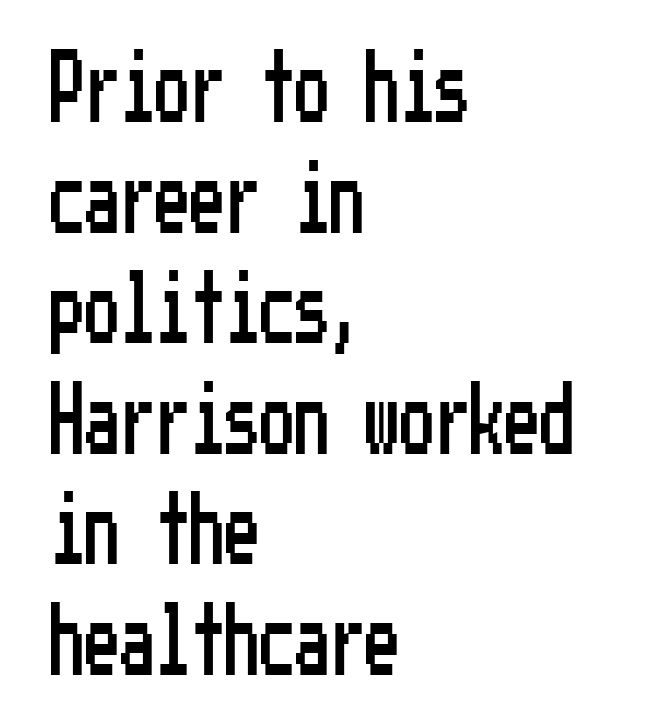
The image shows 70 px condensed sans-serif type, upright; set left-aligned, normal line spacing (1.58x), normal letter spacing, not underlined; low stroke contrast and a medium x-height.
